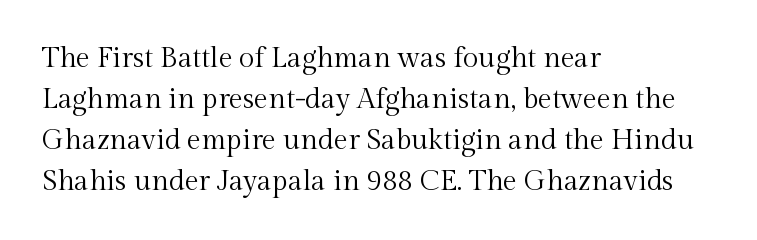
The image shows 28 px regular-weight serif type, upright; set left-aligned, normal line spacing (1.46x), normal letter spacing, not underlined; a medium x-height.
